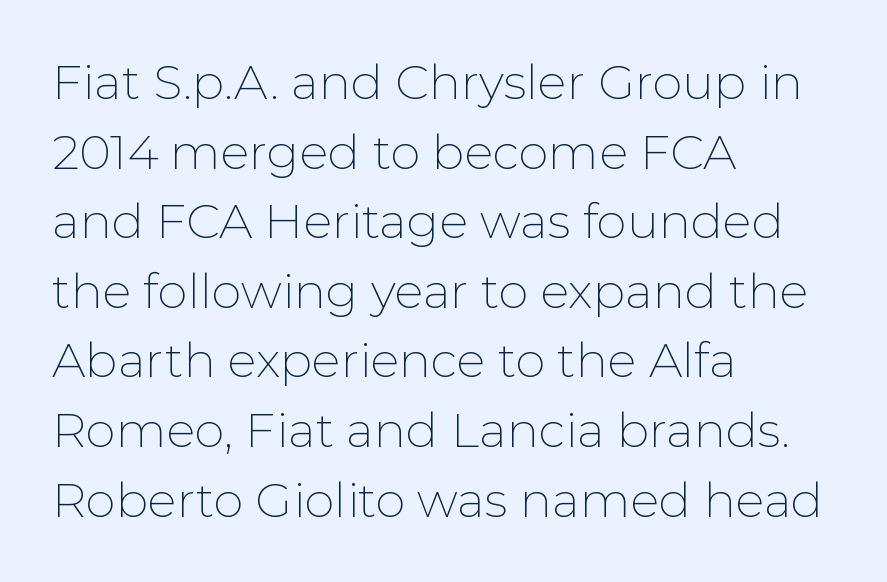
The image shows 48 px thin sans-serif type, upright; set left-aligned, normal line spacing (1.45x), normal letter spacing, not underlined; low stroke contrast and a medium x-height.
